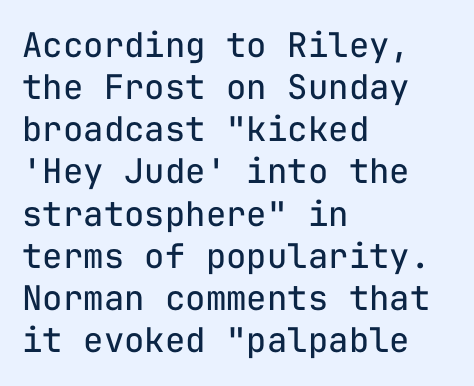
{"serif": "no", "italic": "no", "bold": "no", "weight": "regular", "width": "normal", "stroke_contrast": "low", "x_height": "medium", "monospaced": "yes", "underline": "no", "align": "left", "line_spacing_ratio": 1.24, "letter_spacing": "normal", "letter_spacing_em": 0.0, "glyph_px": 34}
